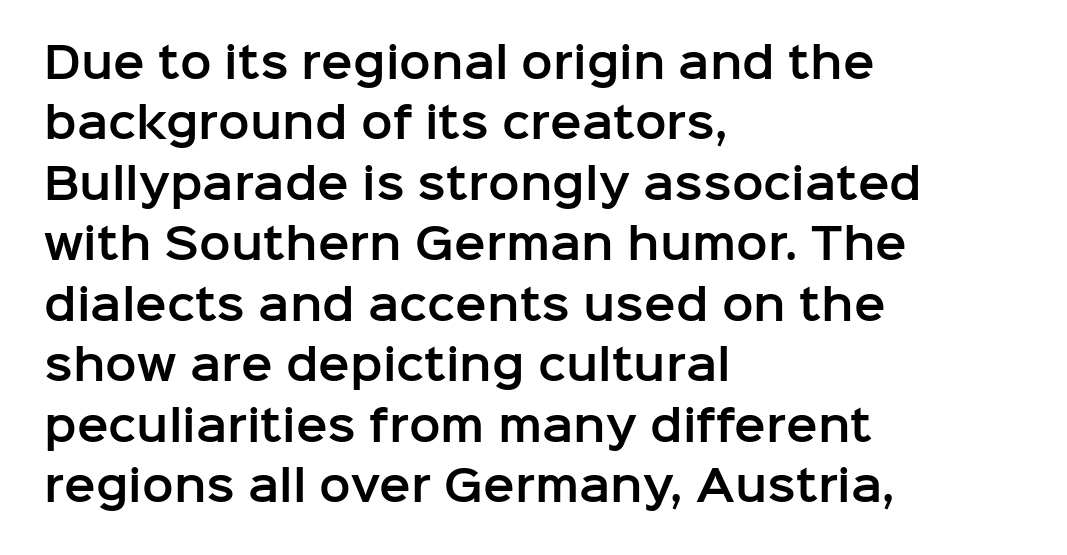
{"serif": "no", "italic": "no", "width": "normal", "stroke_contrast": "low", "x_height": "medium", "monospaced": "no", "underline": "no", "align": "left", "line_spacing": "normal", "line_spacing_ratio": 1.44, "letter_spacing": "normal", "letter_spacing_em": 0.0, "glyph_px": 42}
